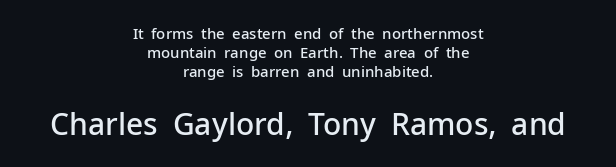
The letters are semibold — heavier than regular but short of a full bold. A sans-serif font was chosen for this passage. The block sitting lower on the canvas is the one with enlarged characters. No italicization has been applied; the sample stays upright. Character widths vary here, with narrow letters taking less room than wide ones. Nobody touched the tracking dial on this one.
